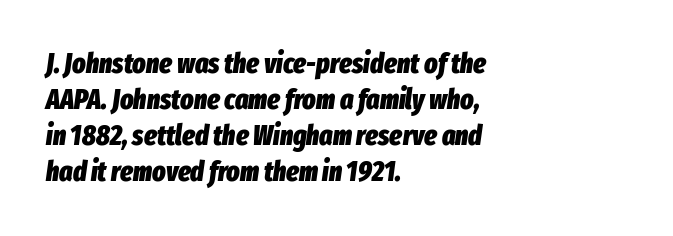
{"italic": "yes", "lean": "right", "slant_degrees": 8, "bold": "yes", "weight": "heavy", "width": "condensed", "stroke_contrast": "low", "x_height": "medium", "monospaced": "no", "underline": "no", "align": "left", "line_spacing": "normal", "line_spacing_ratio": 1.29, "letter_spacing": "normal", "letter_spacing_em": 0.0, "glyph_px": 28}
